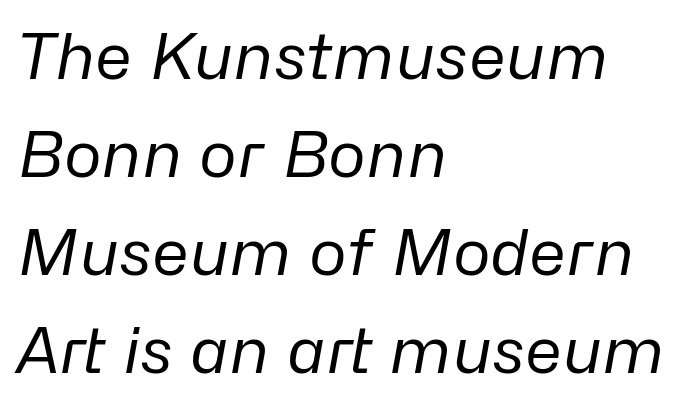
{"italic": "yes", "lean": "right", "slant_degrees": 10, "bold": "no", "weight": "regular", "width": "normal", "stroke_contrast": "low", "x_height": "medium", "monospaced": "no", "underline": "no", "align": "left", "line_spacing": "normal", "line_spacing_ratio": 1.53, "letter_spacing": "normal", "letter_spacing_em": 0.0, "glyph_px": 64}
